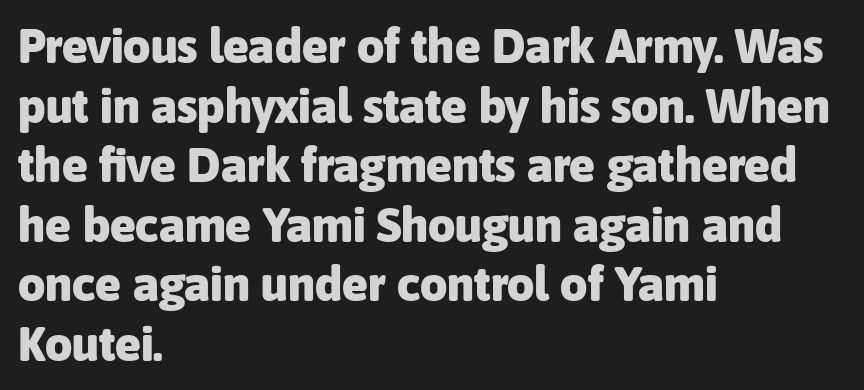
The image shows 48 px heavy sans-serif type, upright; set left-aligned, line spacing 1.24x, normal letter spacing, not underlined; low stroke contrast and a medium x-height.
